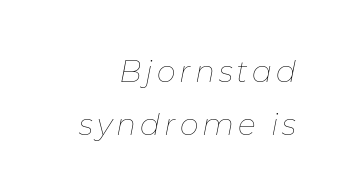
Q: Is the text bold? A: No.
Q: Is the text italic (slanted)? A: Yes, it leans right by about 11 degrees.
Q: Is the text underlined? A: No.
Q: How is the paragraph aligned? A: Right-aligned.
Q: Width (condensed, normal, or wide)? A: Normal.
Q: Stroke contrast? A: Low.
Q: x-height? A: Medium.
Q: Monospaced? A: No.
